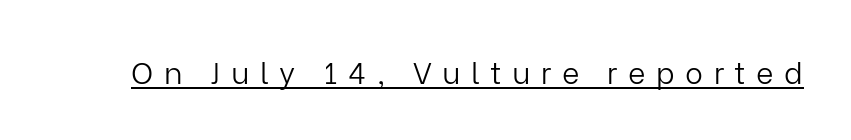
What stands out about the letter spacing? Its width — letters are far apart. Designer's note — italics off, roman on. Font category for this specimen: sans-serif. Is the stroke heavy? The answer is a plain regular-or-lighter.
